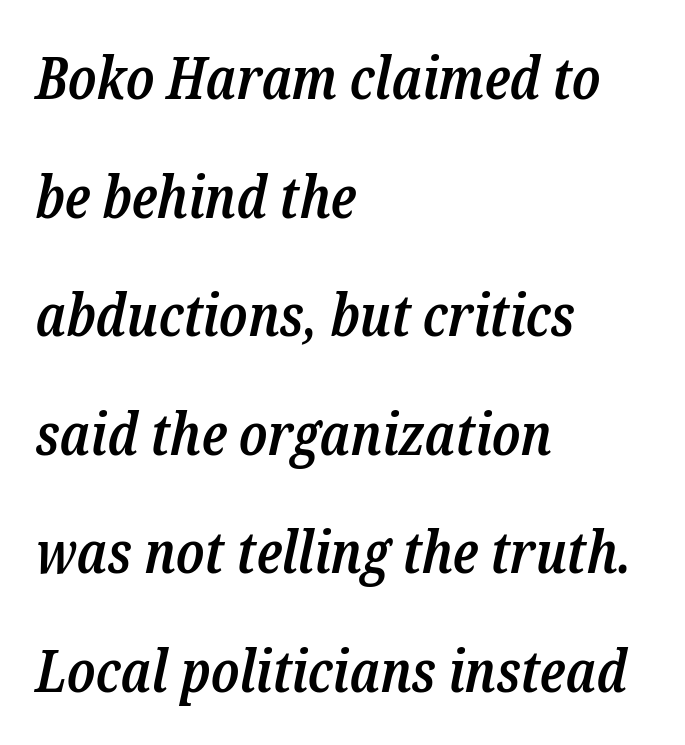
The image shows 59 px semibold, condensed serif type, italic (leaning right); set left-aligned, loose line spacing (2.01x), normal letter spacing, not underlined; low stroke contrast and a medium x-height.
